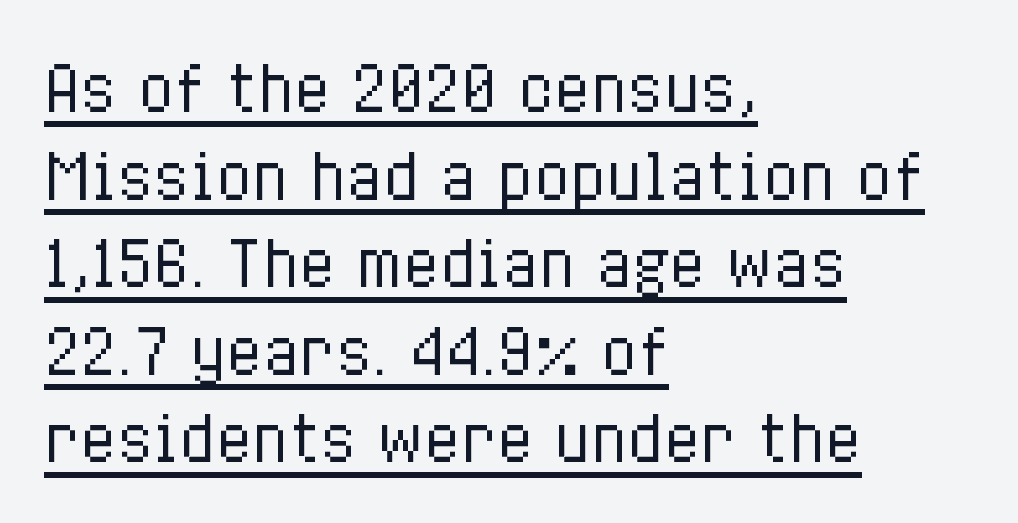
Weight class: somewhere from thin through regular. Each line of the rendering has a horizontal stroke beneath the glyphs. The ragged edge is on the right, which tells us the setting is flush left. Spacing verdict: proportional, widths tailored to each character.
